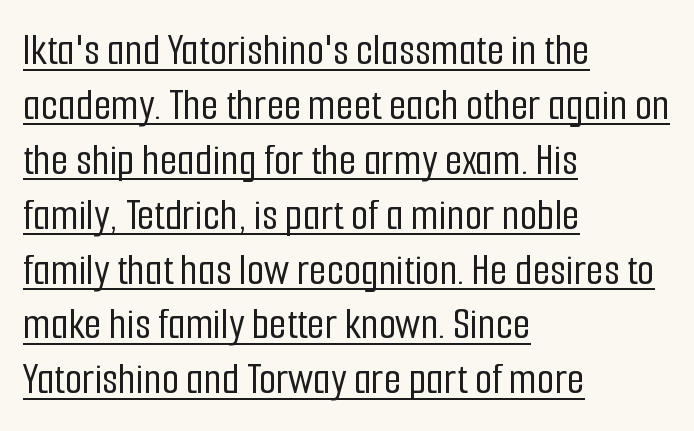
The image shows 45 px condensed sans-serif type, upright; set left-aligned, line spacing 1.22x, normal letter spacing, underlined; low stroke contrast and a medium x-height.
